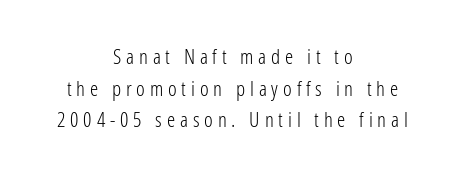
The image shows 21 px text type, upright; set centered, normal line spacing (1.51x), unusually wide letter spacing (+0.23 em), not underlined.
